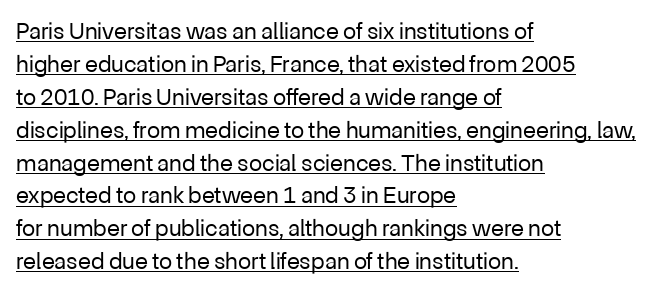
Q: Is the text bold? A: No.
Q: Is the text italic (slanted)? A: No, it is upright.
Q: Is the text underlined? A: Yes.
Q: How is the paragraph aligned? A: Left-aligned.
Q: Is the spacing between letters normal or unusually wide? A: Normal.
Q: Is the spacing between lines tight, normal or loose? A: Normal.
